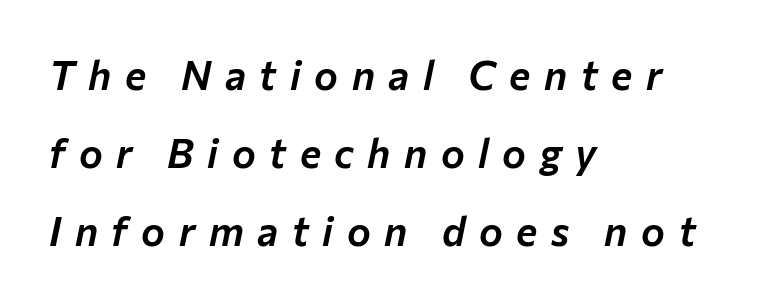
Is the block centered? No — it sits flush against the left margin. Bare-footed words on every line. Does extra space separate the letters? Yes, quite a lot of it. Every character sits at an angle, as italics do. The passage shown is typed in a proportional face where columns would drift. Notice the wide empty band between every row — that's loose leading.
